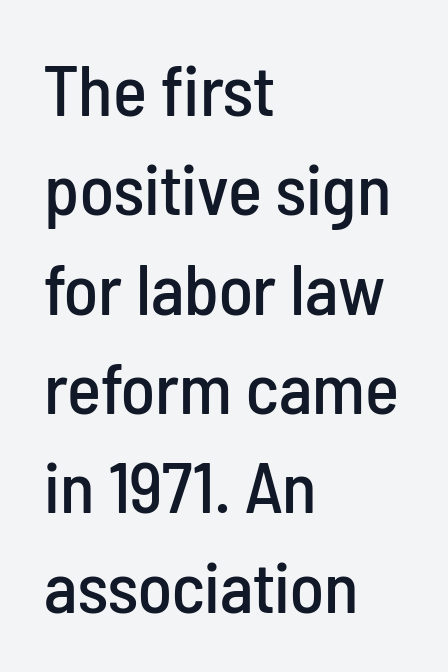
{"serif": "no", "italic": "no", "width": "condensed", "stroke_contrast": "low", "x_height": "medium", "monospaced": "no", "underline": "no", "align": "left", "line_spacing": "normal", "line_spacing_ratio": 1.38, "letter_spacing": "normal", "letter_spacing_em": 0.0, "glyph_px": 72}
